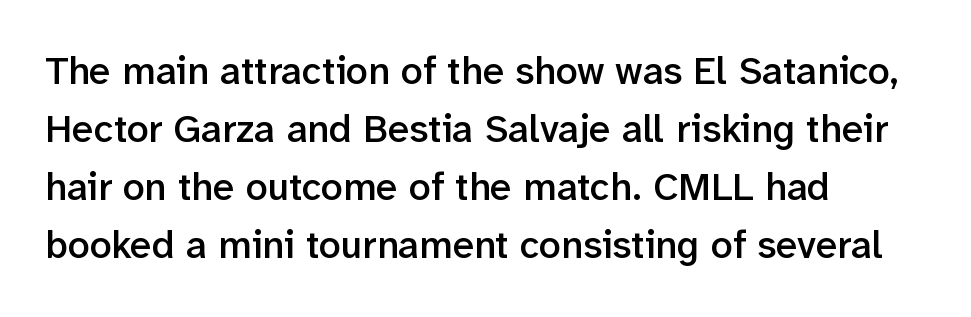
Q: Is the text bold? A: Semi-bold.
Q: Is the text italic (slanted)? A: No, it is upright.
Q: Is the typeface a serif or a sans-serif typeface? A: Sans-serif.
Q: Is the text underlined? A: No.
Q: How is the paragraph aligned? A: Left-aligned.
Q: Is the spacing between letters normal or unusually wide? A: Normal.
Q: Is the spacing between lines tight, normal or loose? A: Normal.
Q: Width (condensed, normal, or wide)? A: Normal.
Q: Stroke contrast? A: Low.
Q: x-height? A: Medium.
Q: Monospaced? A: No.
